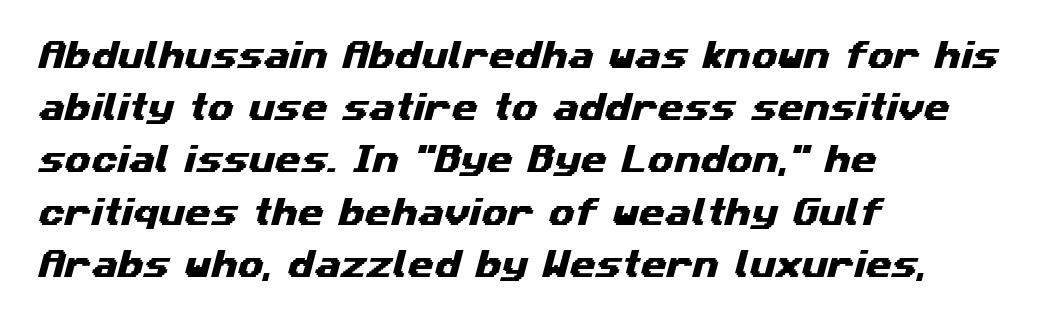
The image shows 30 px wide sans-serif type; set left-aligned, line spacing 1.74x, normal letter spacing, not underlined; medium stroke contrast and a medium x-height.
